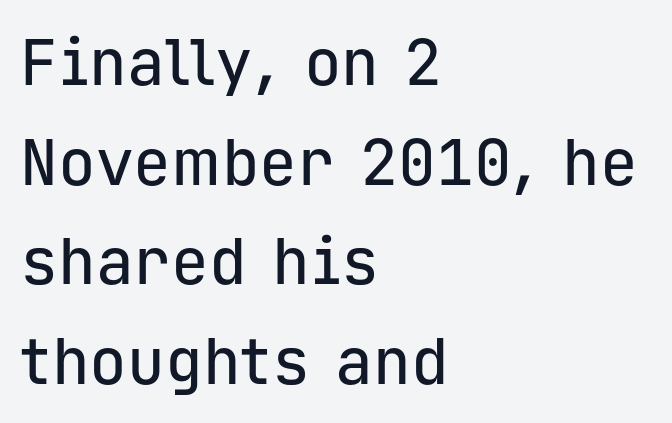
The image shows 63 px sans-serif type, upright, monospaced; set left-aligned, normal line spacing (1.58x), normal letter spacing, not underlined; low stroke contrast and a medium x-height.
